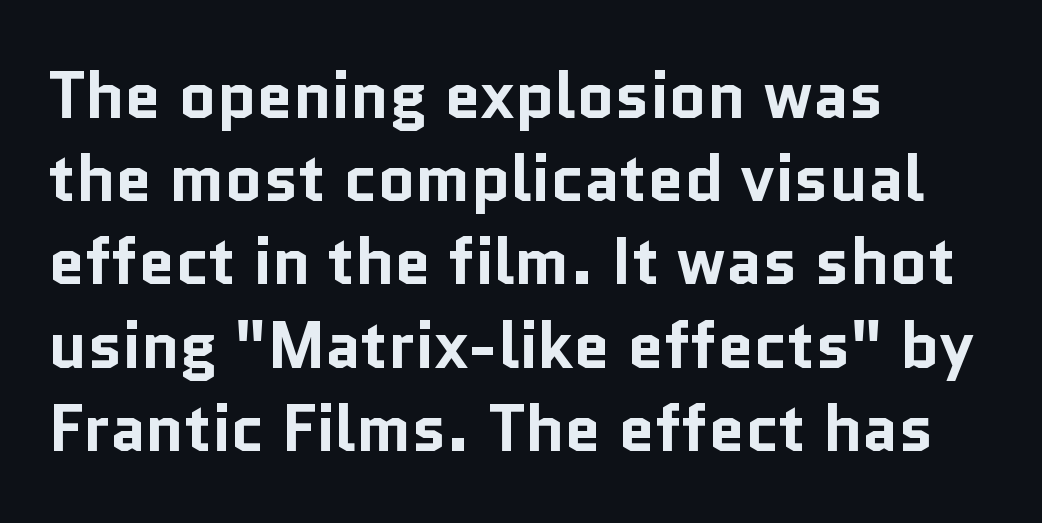
The image shows 65 px bold sans-serif type, upright; set left-aligned, normal line spacing (1.28x), normal letter spacing, not underlined; low stroke contrast and a medium x-height.
